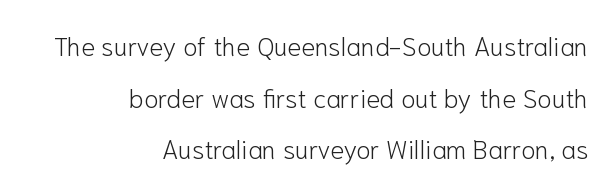
Q: Is the text bold? A: No.
Q: Is the text italic (slanted)? A: No, it is upright.
Q: Is the text underlined? A: No.
Q: How is the paragraph aligned? A: Right-aligned.
Q: Is the spacing between letters normal or unusually wide? A: Normal.
Q: Is the spacing between lines tight, normal or loose? A: Loose.
